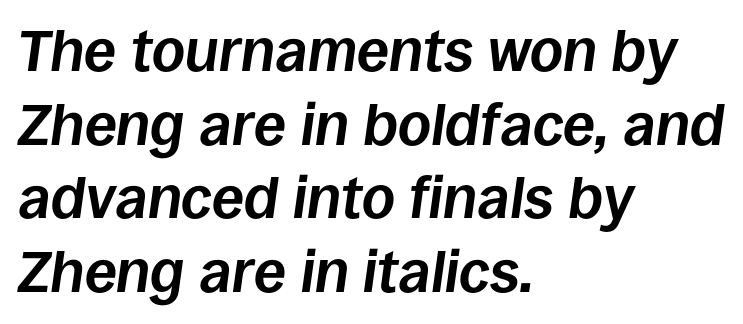
The image shows 58 px bold type, italic (leaning right); set left-aligned, normal line spacing (1.27x), normal letter spacing, not underlined; low stroke contrast and a large x-height.
